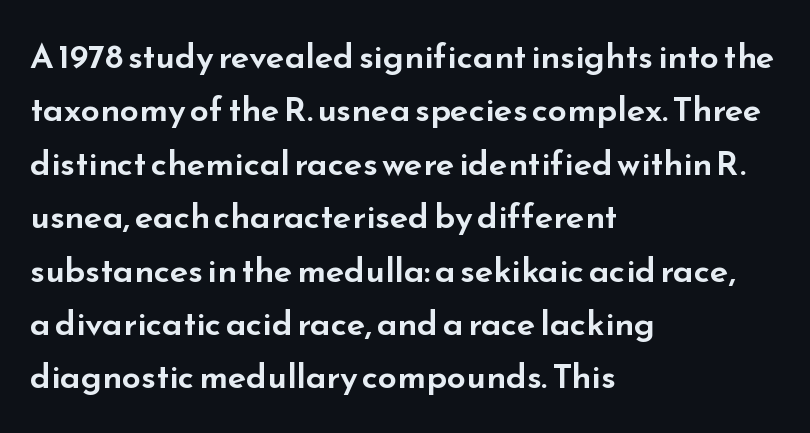
{"serif": "no", "italic": "no", "width": "wide", "stroke_contrast": "low", "x_height": "small", "monospaced": "no", "underline": "no", "align": "left", "line_spacing": "normal", "line_spacing_ratio": 1.57, "letter_spacing": "normal", "letter_spacing_em": 0.0, "glyph_px": 34}
